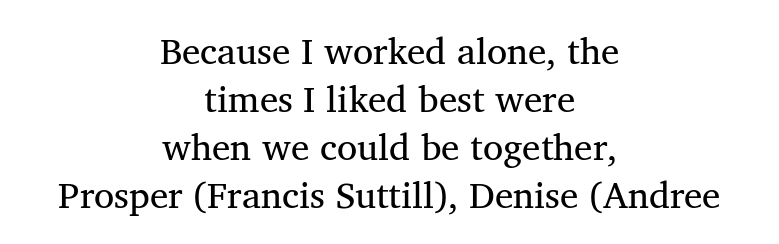
The image shows 37 px regular-weight serif type; set centered, normal line spacing (1.3x), normal letter spacing, not underlined; medium stroke contrast and a medium x-height.
